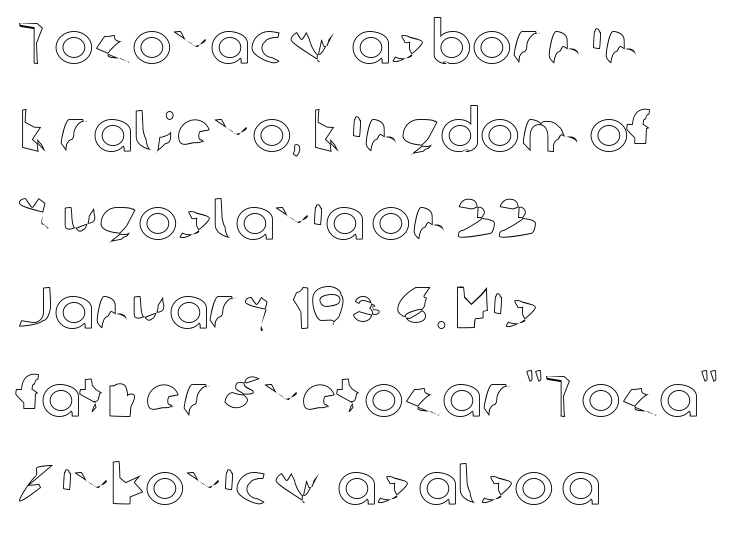
The image shows 60 px text type, upright; set left-aligned, normal line spacing (1.47x), normal letter spacing, not underlined; a medium x-height.
